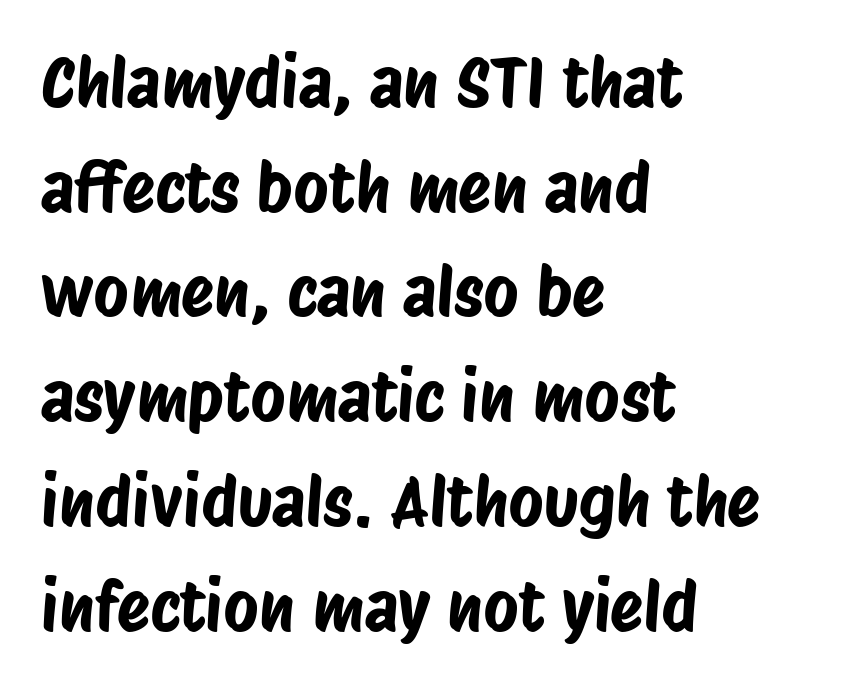
Proportional: the letters do not fall into vertical columns. The zone under the glyphs is completely vacant. Vertically, the passage feels balanced, rows spaced as you'd expect. A typesetter would label this face a sans.
